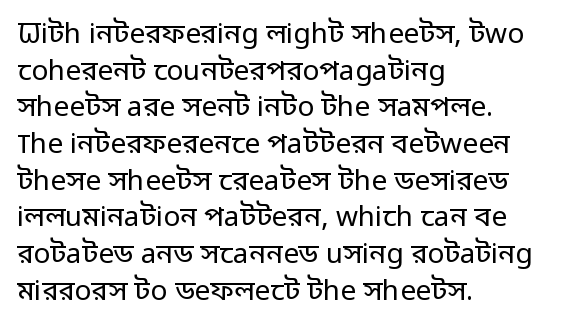
Characters follow at the spacing the type designer built in. Whoever set this chose a conventional vertical rhythm. No letter is thick-stroked: the sample isn't bold. The typeface chosen for these lines omits serifs. Where is the straight margin? On the left.
